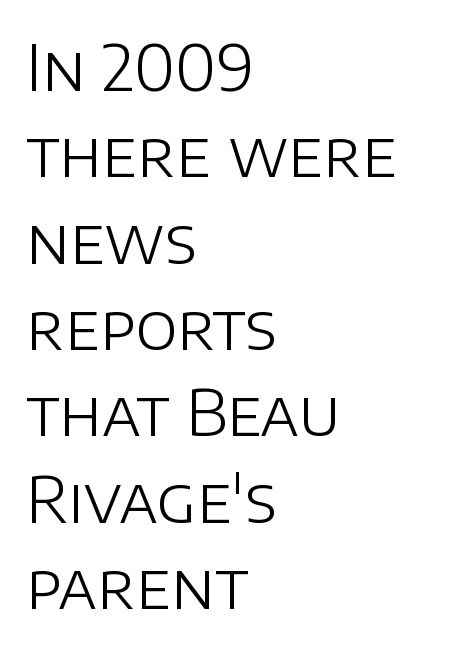
Q: Is the text bold? A: No.
Q: Is the text italic (slanted)? A: No, it is upright.
Q: Is the typeface a serif or a sans-serif typeface? A: Sans-serif.
Q: Is the text underlined? A: No.
Q: How is the paragraph aligned? A: Left-aligned.
Q: Is the spacing between letters normal or unusually wide? A: Normal.
Q: Is the spacing between lines tight, normal or loose? A: Normal.
Q: Width (condensed, normal, or wide)? A: Normal.
Q: Stroke contrast? A: Low.
Q: x-height? A: Large.
Q: Monospaced? A: No.
